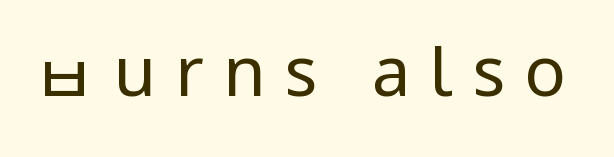
The axis of the letterforms is exactly vertical. Is the letter spacing exaggerated? Yes — the characters are pushed far apart. This rendering employs a face without finishing strokes, i.e., a sans-serif. Vertical stems look standard width or narrower in stroke.
